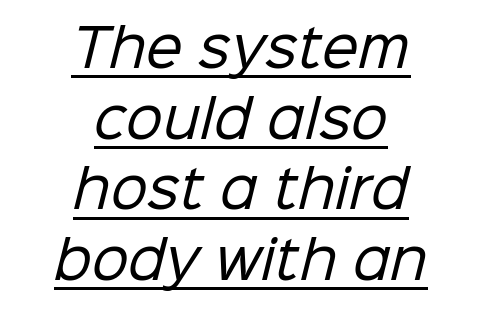
{"serif": "no", "bold": "no", "weight": "regular", "width": "normal", "stroke_contrast": "low", "x_height": "medium", "monospaced": "no", "underline": "yes", "align": "center", "line_spacing": "normal", "line_spacing_ratio": 1.36, "letter_spacing": "normal", "letter_spacing_em": 0.0, "glyph_px": 52}
